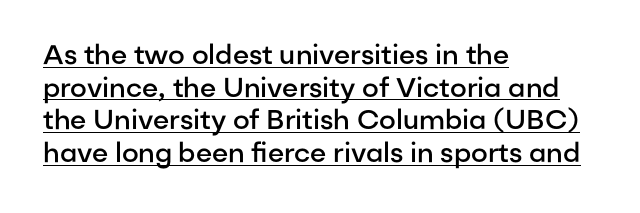
{"italic": "no", "bold": "semi", "underline": "yes", "align": "left", "line_spacing_ratio": 1.21, "letter_spacing": "normal", "letter_spacing_em": 0.0, "glyph_px": 27}
